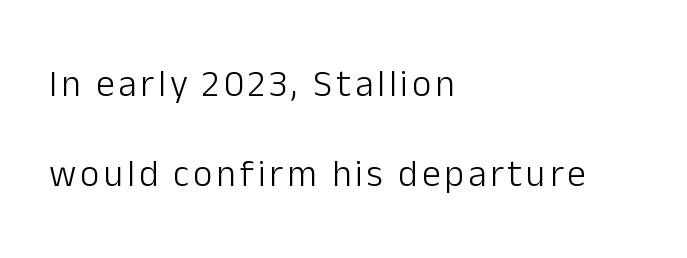
Rows of type keep a wide berth in the vertical direction. Ink coverage per letter is moderate at most. This rendering features lettering with no underline. Spacing verdict: proportional, widths tailored to each character. Line beginnings align vertically; line endings do not. Rendered with straight, roman letterforms.
